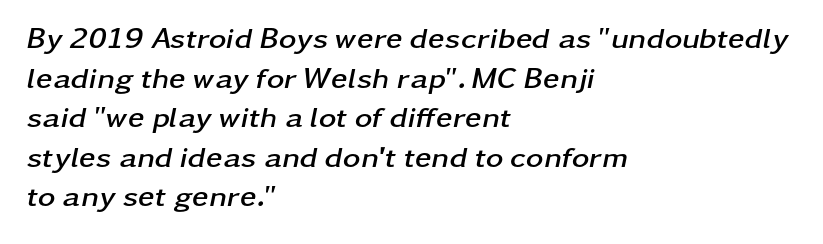
The type is set solid horizontally, with unmodified tracking. The axis of the letterforms is tilted away from vertical. Strokes here are thick enough to call this a true bold. Notice how the passage keeps a crisp vertical edge on the left only.
